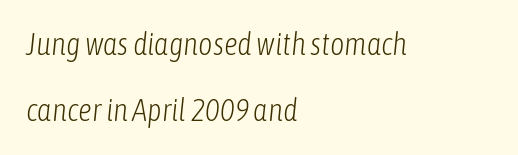
Type without underlining. These lines stand farther apart than default settings would place them. A classic flush-left, rag-right setting is used for this passage. Unbolded letterforms with no extra heft.
